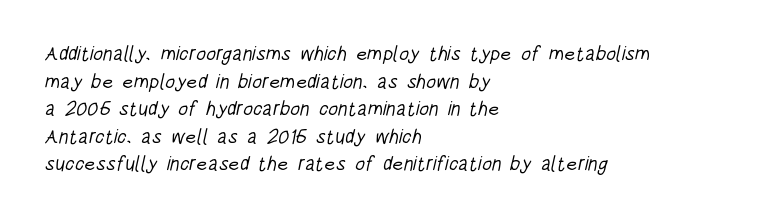
The image shows 20 px text type; set left-aligned, normal line spacing (1.38x), normal letter spacing, not underlined.
